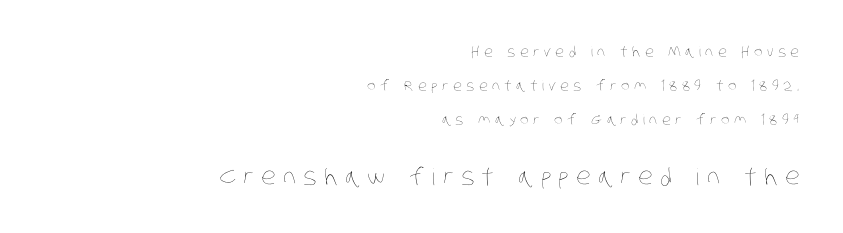
{"bold": "no", "underline": "no", "align": "right", "line_spacing": "loose", "line_spacing_ratio": 2.44, "letter_spacing": "wide", "letter_spacing_em": 0.32, "larger_block": "second", "size_ratio": 1.64, "glyph_px": 23}
